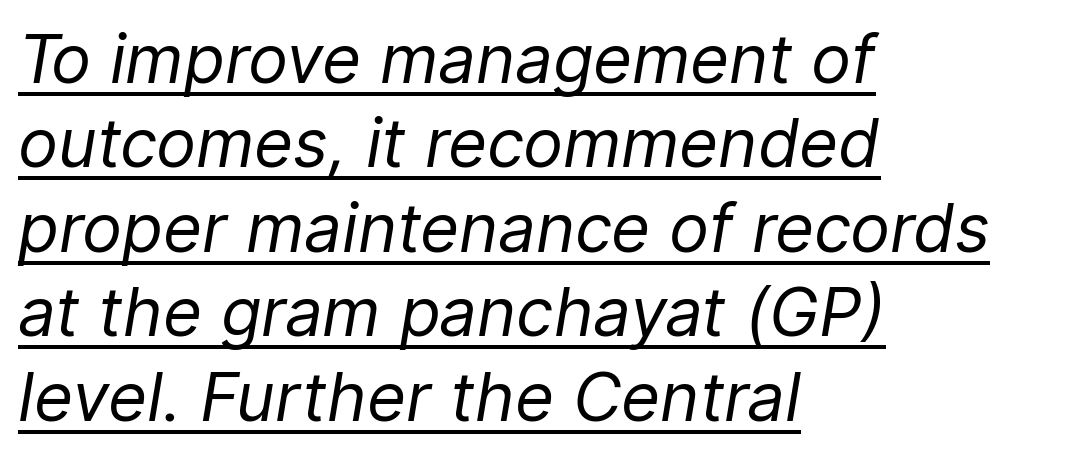
You can see a thin bar hugging the bottom of the glyphs. Every row of glyphs begins at an identical x-position on the left. This sample has the flowing, uneven cadence of proportional lettering. Look at the tracking — it's just the regular setting, nothing added.
